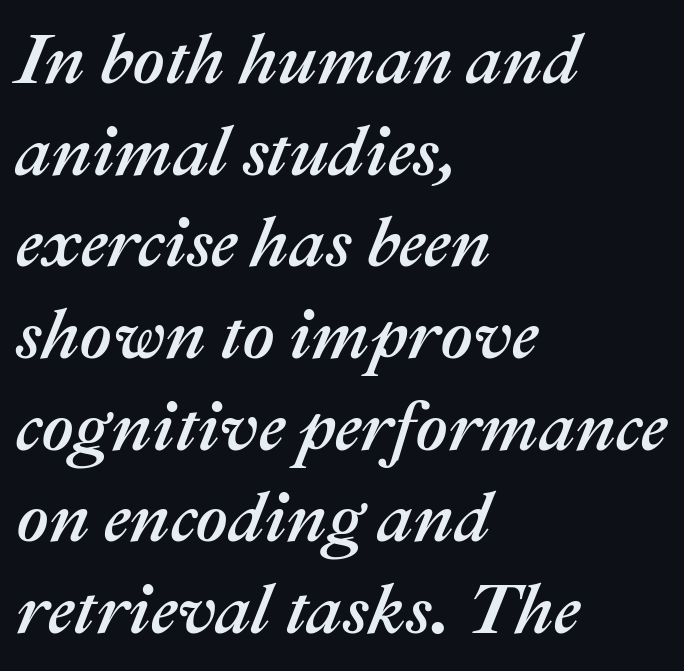
{"italic": "yes", "lean": "right", "slant_degrees": 22, "width": "normal", "stroke_contrast": "medium", "x_height": "medium", "monospaced": "no", "underline": "no", "align": "left", "line_spacing": "normal", "line_spacing_ratio": 1.31, "letter_spacing": "normal", "letter_spacing_em": 0.0, "glyph_px": 70}
